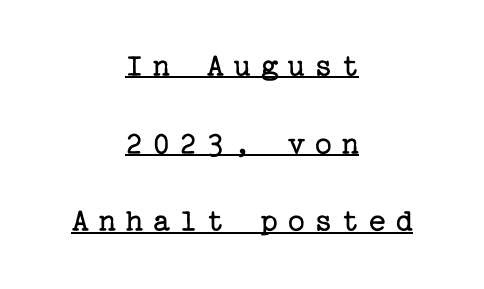
Q: Is the text bold? A: No.
Q: Is the text italic (slanted)? A: No, it is upright.
Q: Is the typeface a serif or a sans-serif typeface? A: Serif.
Q: Is the text underlined? A: Yes.
Q: How is the paragraph aligned? A: Centered.
Q: Is the spacing between letters normal or unusually wide? A: Unusually wide.
Q: Is the spacing between lines tight, normal or loose? A: Loose.
Q: Width (condensed, normal, or wide)? A: Normal.
Q: Stroke contrast? A: Low.
Q: x-height? A: Medium.
